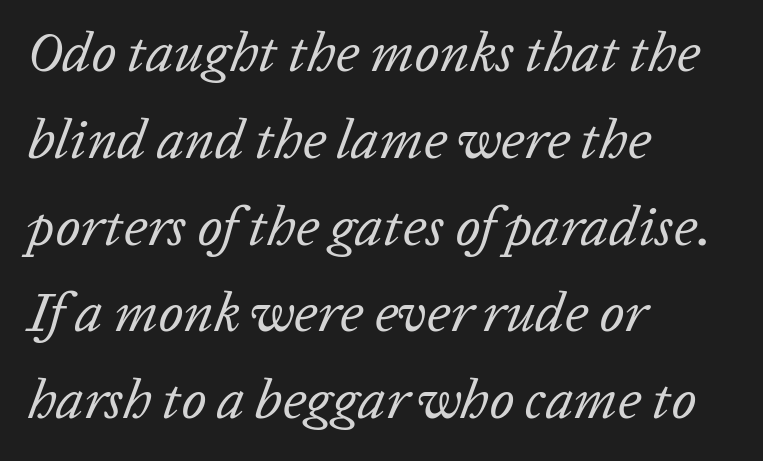
The image shows 56 px regular-weight type, italic (leaning right); set left-aligned, normal line spacing (1.55x), normal letter spacing, not underlined; low stroke contrast and a medium x-height.
